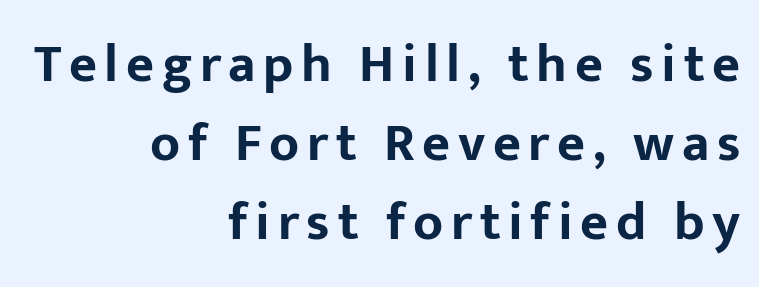
What weight is shown? A full bold with thick strokes. Regarding leading, the lines here are spaced in the standard way. This sample is right-justified, so line beginnings fall wherever the words allow. The rendering uses natural spacing where letterforms have individual widths. The type family on display is of the sans-serif kind.
